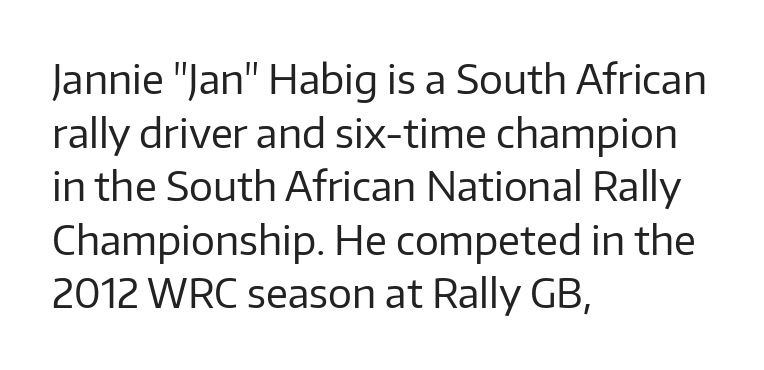
{"serif": "no", "italic": "no", "bold": "no", "weight": "regular", "width": "normal", "stroke_contrast": "low", "x_height": "medium", "monospaced": "no", "underline": "no", "align": "left", "line_spacing": "normal", "line_spacing_ratio": 1.34, "letter_spacing": "normal", "letter_spacing_em": 0.0, "glyph_px": 40}
